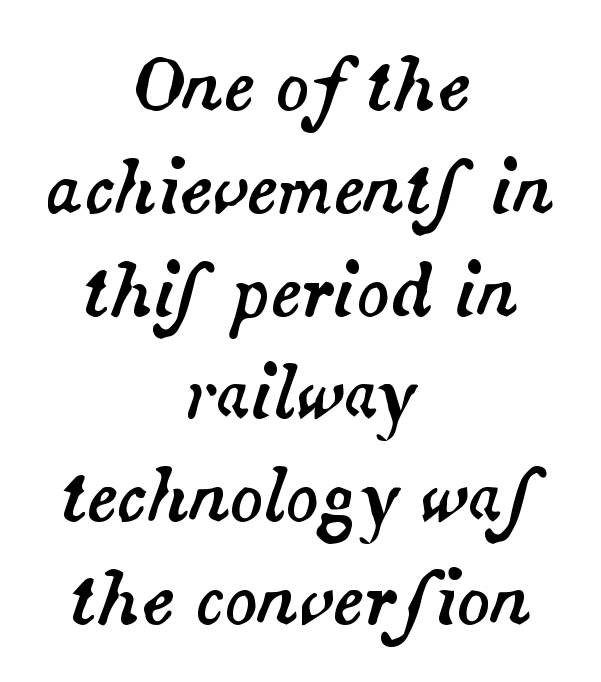
The image shows 69 px text type, italic (leaning right); set centered, normal line spacing (1.49x), normal letter spacing, not underlined; medium stroke contrast and a small x-height.
